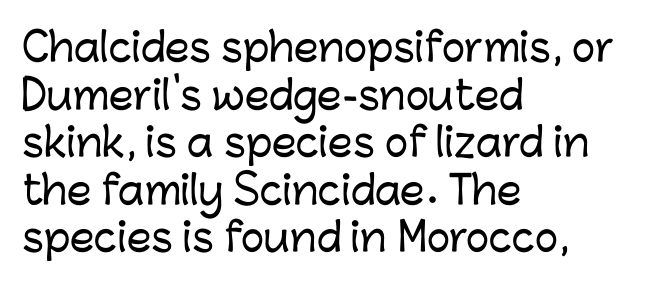
Words appear dense and cohesive because spacing is normal. Rule under the text: the space is simply empty. A typesetter would label this face a sans. Characters remain perfectly vertical along every line. The letters advance in unequal steps, a hallmark of proportional type. The lines are quadded left.
